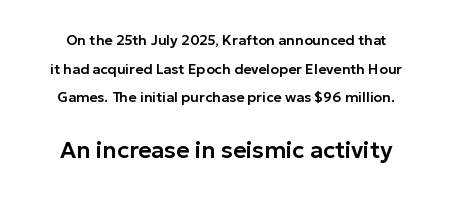
Q: Is the text italic (slanted)? A: No, it is upright.
Q: Is the text underlined? A: No.
Q: Is the spacing between letters normal or unusually wide? A: Normal.
Q: Is the spacing between lines tight, normal or loose? A: Loose.
Q: Which block of text is set in a larger size, the first (top) or the second (bottom)? A: The second (bottom) one.
